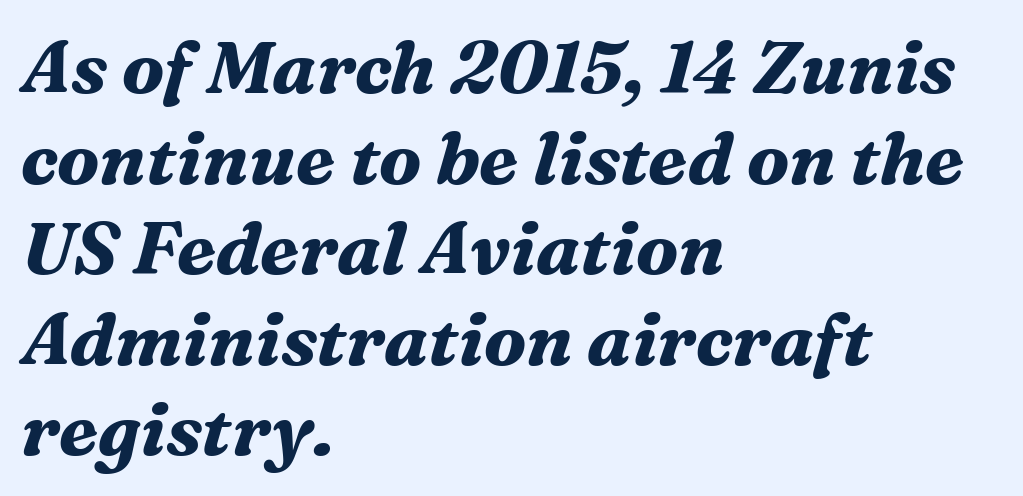
{"serif": "yes", "italic": "yes", "lean": "right", "slant_degrees": 16, "bold": "yes", "weight": "bold", "width": "normal", "stroke_contrast": "medium", "x_height": "medium", "monospaced": "no", "underline": "no", "align": "left", "line_spacing_ratio": 1.24, "letter_spacing": "normal", "letter_spacing_em": 0.0, "glyph_px": 73}
